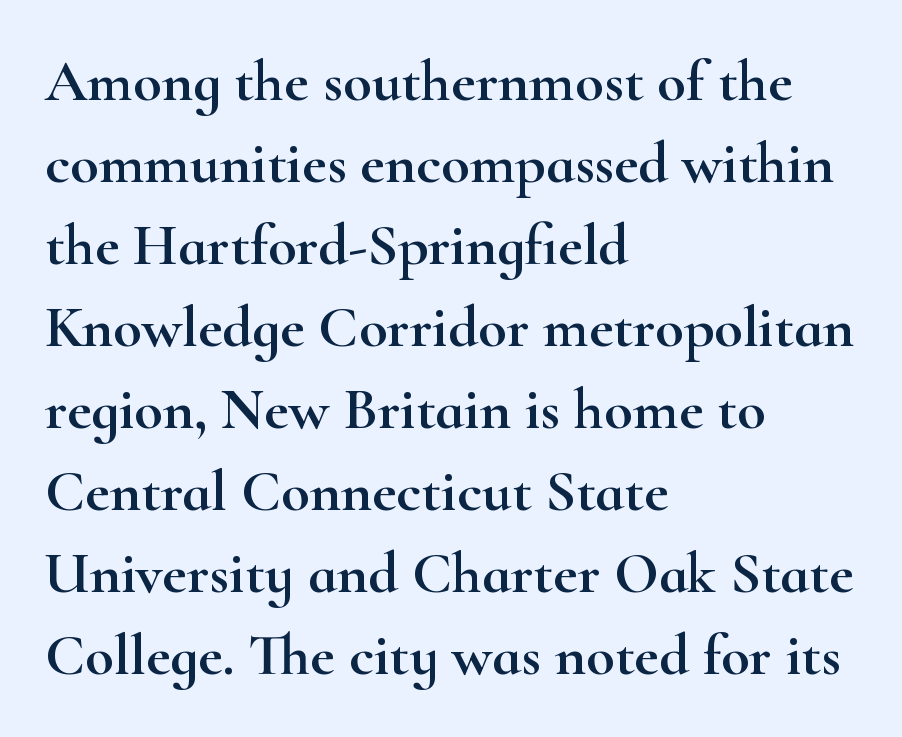
The image shows 59 px wide serif type, upright; set left-aligned, normal line spacing (1.39x), normal letter spacing, not underlined; high stroke contrast and a small x-height.
